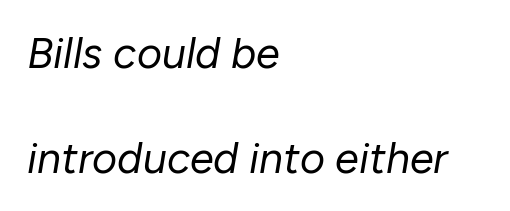
Compared with a typical body face, this is equally light or lighter still. When letters slant like this, we call the style italic. The strip under each line holds only bare page. One-word summary of the alignment: left.
